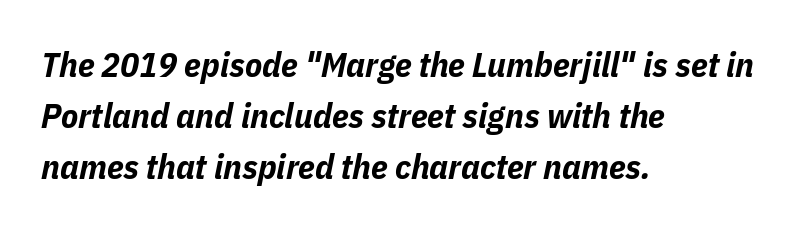
Q: Is the text bold? A: Yes.
Q: Is the text italic (slanted)? A: Yes, it leans right by about 11 degrees.
Q: Is the text underlined? A: No.
Q: How is the paragraph aligned? A: Left-aligned.
Q: Is the spacing between letters normal or unusually wide? A: Normal.
Q: Is the spacing between lines tight, normal or loose? A: Normal.
Q: Width (condensed, normal, or wide)? A: Condensed.
Q: Stroke contrast? A: Low.
Q: x-height? A: Medium.
Q: Monospaced? A: No.
